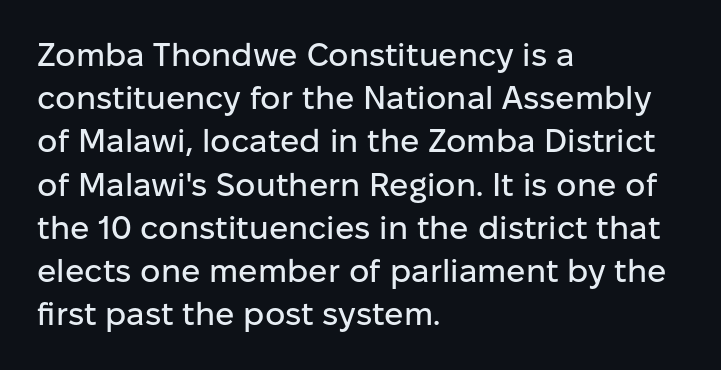
Quick note: underline off. Proportional: the letters do not fall into vertical columns. Leftover space on each line is placed entirely after the last word. These lines are composed in type without serifs.
